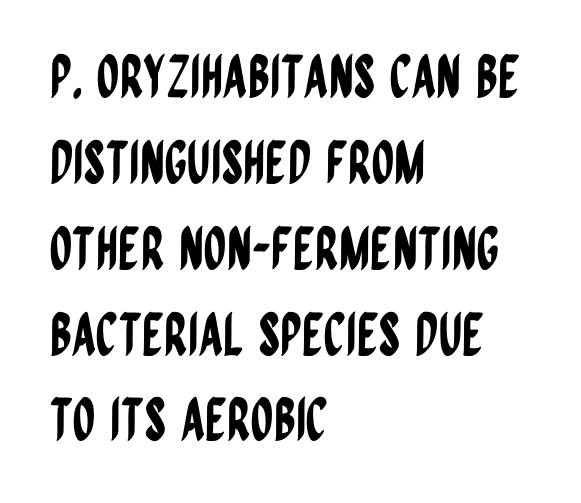
The image shows 58 px condensed sans-serif type, upright; set left-aligned, normal line spacing (1.48x), normal letter spacing, not underlined; low stroke contrast and a large x-height.
